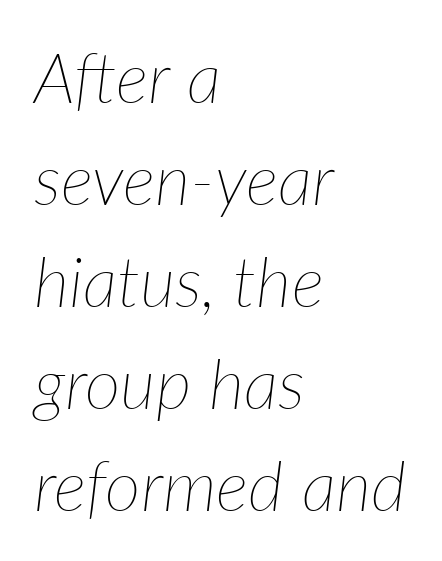
The image shows 69 px thin type, italic (leaning right); set left-aligned, normal line spacing (1.48x), normal letter spacing, not underlined; low stroke contrast and a medium x-height.
